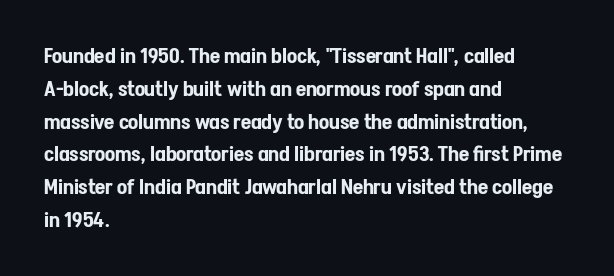
The image shows 21 px text type, upright; set left-aligned, normal line spacing (1.56x), normal letter spacing, not underlined.
